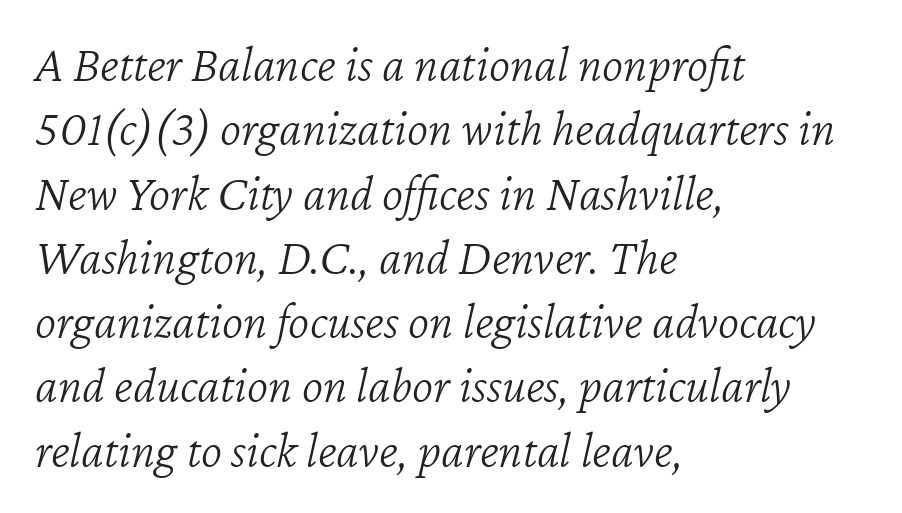
The passage is arranged the way most books set body copy — flush left. A normal amount of white space separates one row of letters from the next. Bare-footed words on every line. No heavy texture on the line: the type isn't bold. The letters are slanted; this is an italic face. The letterforms sit shoulder to shoulder at normal distance.
